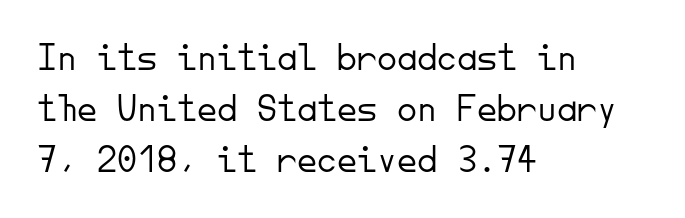
Is this a fixed-width face? Yes — each glyph sits in an identical cell. The paragraph shown leans on its left margin. Every stem runs plumb, perpendicular to the baseline. The passage shown stacks its lines at a standard gap.
